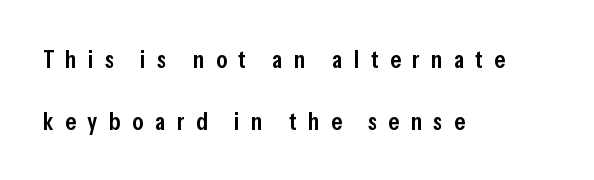
{"italic": "no", "bold": "semi", "underline": "no", "align": "left", "line_spacing": "loose", "line_spacing_ratio": 2.47, "letter_spacing": "wide", "letter_spacing_em": 0.46, "glyph_px": 25}
